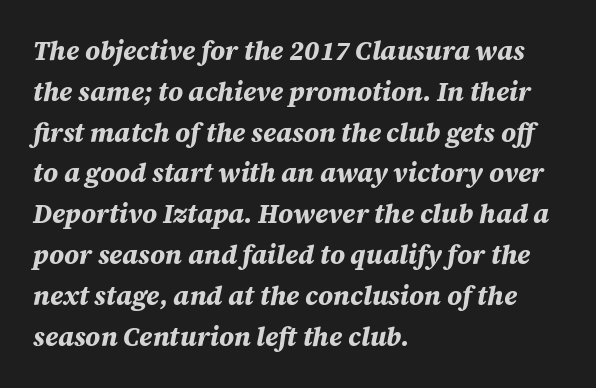
The image shows 26 px bold type, italic (leaning right); set left-aligned, normal line spacing (1.57x), normal letter spacing, not underlined.
